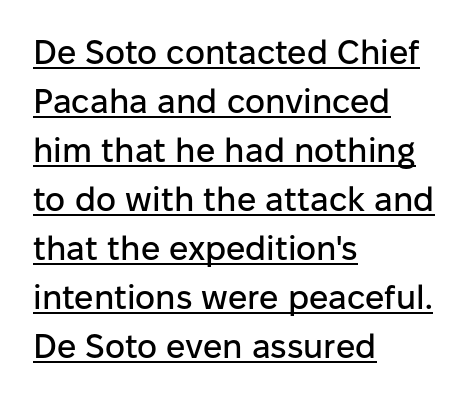
{"serif": "no", "italic": "no", "width": "normal", "stroke_contrast": "low", "x_height": "medium", "monospaced": "no", "underline": "yes", "align": "left", "line_spacing": "normal", "line_spacing_ratio": 1.44, "letter_spacing": "normal", "letter_spacing_em": 0.0, "glyph_px": 34}
